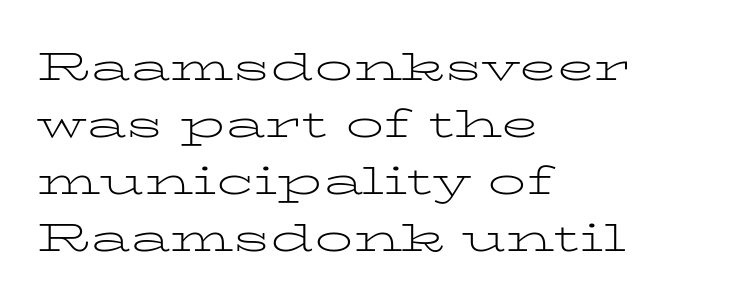
{"serif": "yes", "italic": "no", "bold": "no", "weight": "light", "width": "wide", "stroke_contrast": "low", "x_height": "medium", "monospaced": "no", "underline": "no", "align": "left", "line_spacing": "normal", "line_spacing_ratio": 1.5, "letter_spacing": "normal", "letter_spacing_em": 0.0, "glyph_px": 38}
